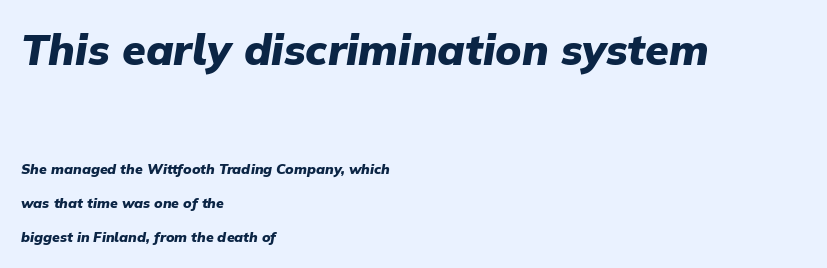
Slant detected: the letters are inclined. This layout puts the oversized block above and the modest block below. The face used here is proportionally spaced, like ordinary book or web type. The setting favours the left margin, as ordinary paragraphs usually do.
